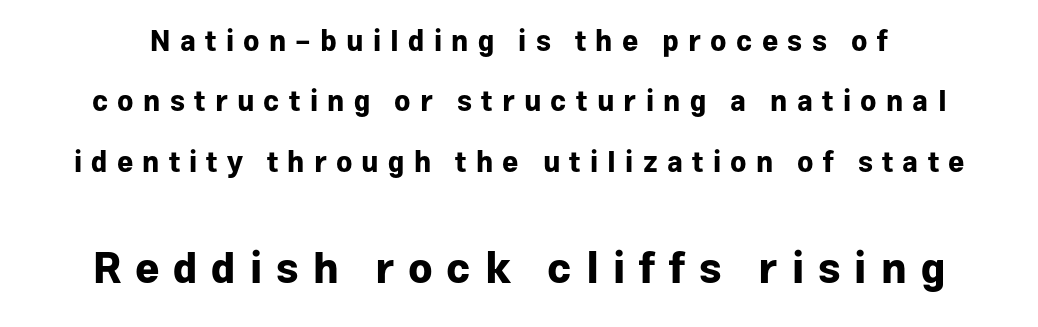
The image shows 42 px bold sans-serif type, upright; set loose line spacing (2.16x), unusually wide letter spacing (+0.33 em), not underlined; the second (bottom) block is 1.5x larger; low stroke contrast and a medium x-height.
